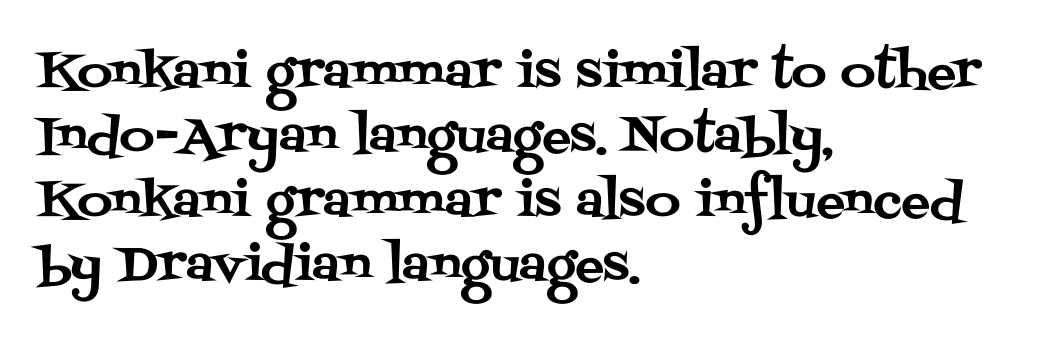
Q: Is the text italic (slanted)? A: No, it is upright.
Q: Is the typeface a serif or a sans-serif typeface? A: Serif.
Q: Is the text underlined? A: No.
Q: How is the paragraph aligned? A: Left-aligned.
Q: Is the spacing between letters normal or unusually wide? A: Normal.
Q: Is the spacing between lines tight, normal or loose? A: Normal.
Q: Width (condensed, normal, or wide)? A: Normal.
Q: Stroke contrast? A: Medium.
Q: x-height? A: Large.
Q: Monospaced? A: No.
